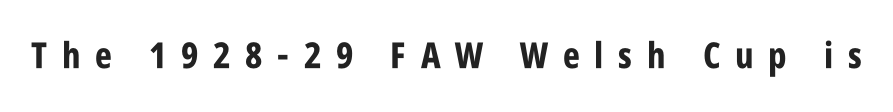
Descenders hang freely into open space. The letters advance in unequal steps, a hallmark of proportional type. The rendering shows plain stroke endings on the letterforms — a sans-serif design. These words are printed bold, with thick strokes throughout. The lettering stays uniformly vertical, giving the passage a roman look. How are the letters spaced? Widely, with obvious added tracking.
